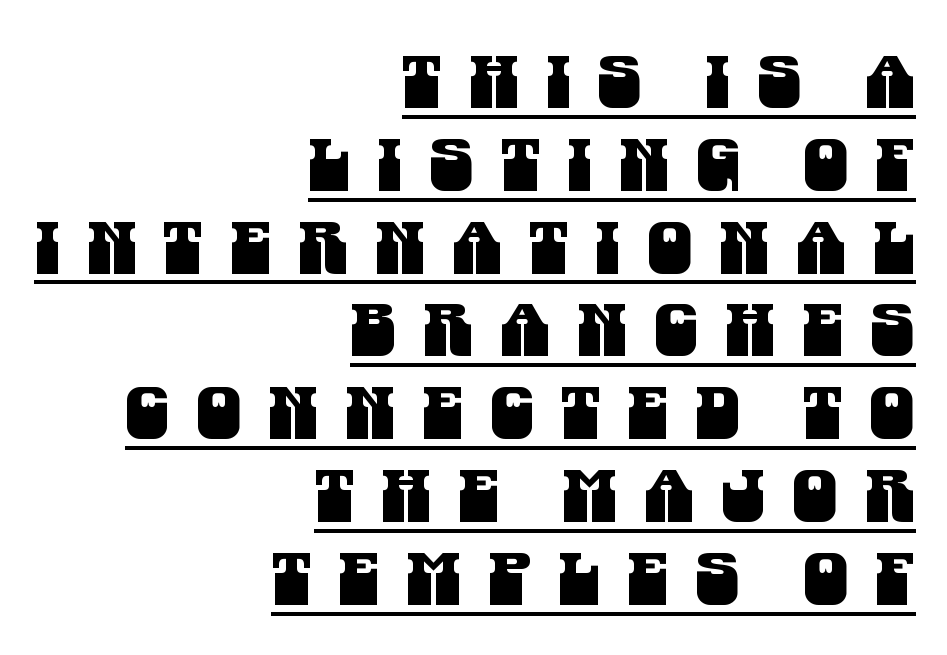
Inter-character spacing is expanded well beyond the font's built-in metrics. This sample trades vertical openness for compactness between lines. Caption: lettering with a line underneath. A sans-serif font was chosen for this passage.
